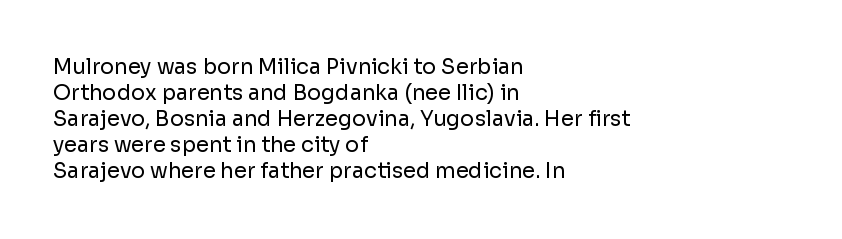
{"italic": "no", "bold": "no", "underline": "no", "align": "left", "line_spacing_ratio": 1.24, "letter_spacing": "normal", "letter_spacing_em": 0.0, "glyph_px": 21}
